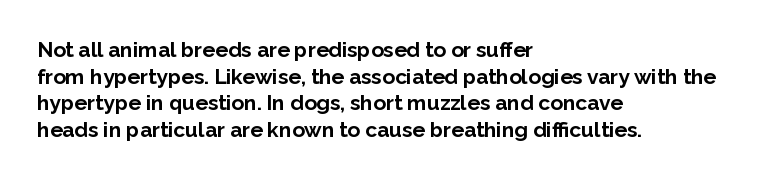
Q: Is the text bold? A: Yes.
Q: Is the text italic (slanted)? A: No, it is upright.
Q: Is the text underlined? A: No.
Q: How is the paragraph aligned? A: Left-aligned.
Q: Is the spacing between letters normal or unusually wide? A: Normal.
Q: Is the spacing between lines tight, normal or loose? A: Normal.
